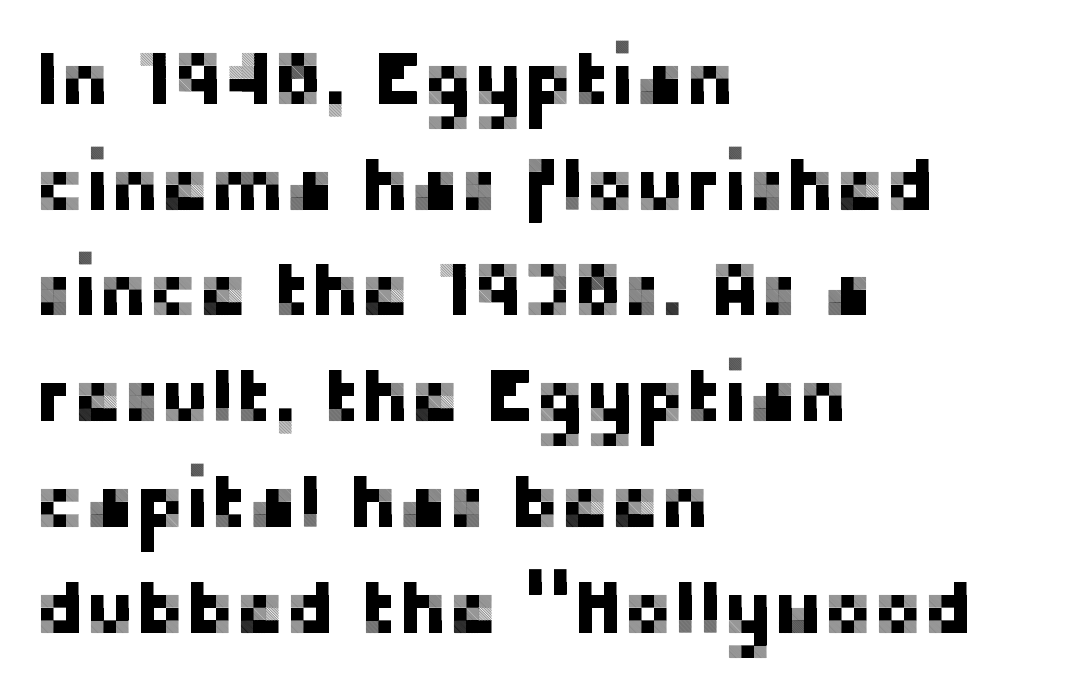
The image shows 75 px sans-serif type, upright; set left-aligned, normal line spacing (1.41x), normal letter spacing, not underlined; low stroke contrast and a medium x-height.
